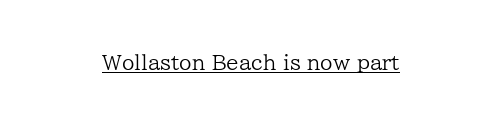
Characters follow at the spacing the type designer built in. The typesetter chose a symmetrical, centered arrangement here. Unlike italic type, these characters show no tilt at all. Weight class: somewhere from thin through regular. These characters rest on top of a visible drawn line.
